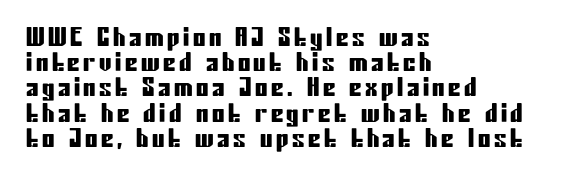
The image shows 25 px text type, upright; set left-aligned, tight line spacing (1.01x), not underlined.
